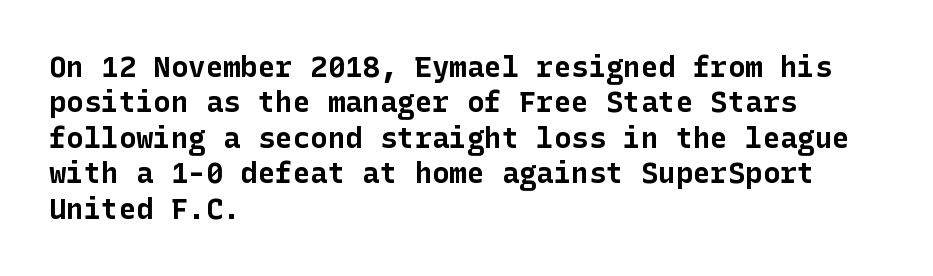
The image shows 29 px bold sans-serif type, upright; set left-aligned, line spacing 1.22x, normal letter spacing, not underlined; low stroke contrast and a medium x-height.
